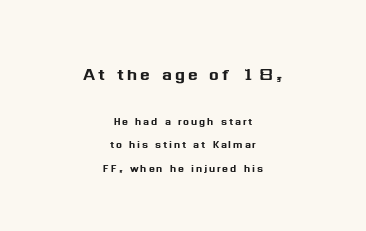
Q: Is the text italic (slanted)? A: No, it is upright.
Q: Is the text underlined? A: No.
Q: How is the paragraph aligned? A: Centered.
Q: Is the spacing between lines tight, normal or loose? A: Normal.
Q: Which block of text is set in a larger size, the first (top) or the second (bottom)? A: The first (top) one.
